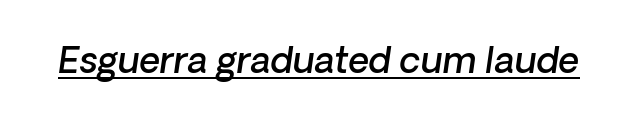
The image shows 36 px semibold sans-serif type; set normal letter spacing, underlined; low stroke contrast and a medium x-height.
